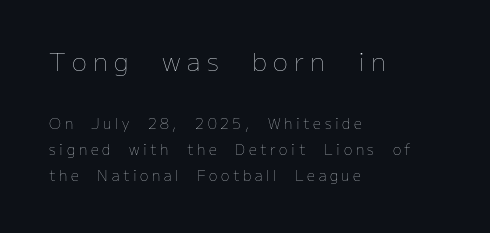
Q: Is the text bold? A: No.
Q: Is the text italic (slanted)? A: No, it is upright.
Q: Is the text underlined? A: No.
Q: How is the paragraph aligned? A: Left-aligned.
Q: Is the spacing between letters normal or unusually wide? A: Unusually wide.
Q: Which block of text is set in a larger size, the first (top) or the second (bottom)? A: The first (top) one.
